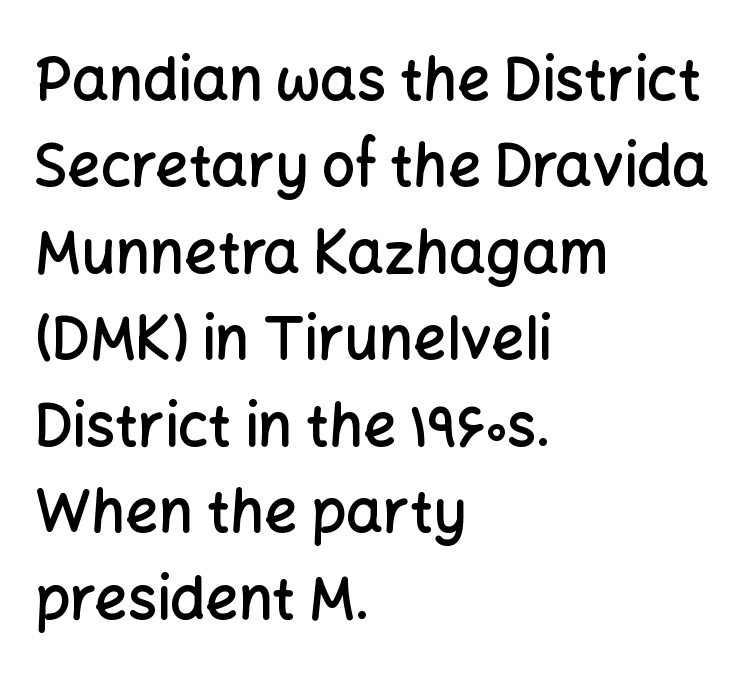
{"serif": "no", "italic": "no", "bold": "semi", "weight": "semibold", "width": "normal", "stroke_contrast": "low", "x_height": "medium", "monospaced": "no", "underline": "no", "align": "left", "line_spacing": "normal", "line_spacing_ratio": 1.49, "letter_spacing": "normal", "letter_spacing_em": 0.0, "glyph_px": 58}
